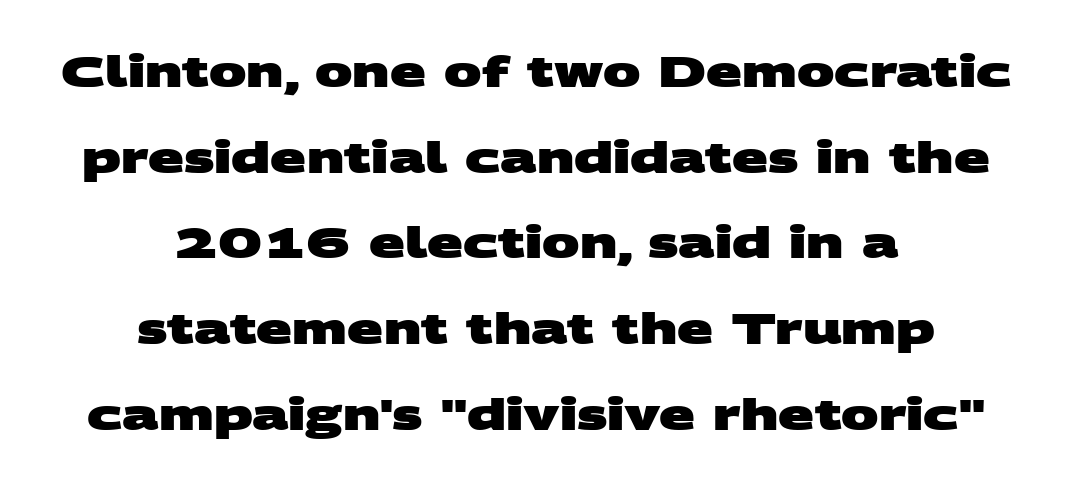
The foot of each line stays bare and open. The letters advance in unequal steps, a hallmark of proportional type. Which margin do the lines hug? Neither — every line sits in the middle. In terms of letterform style, serifs are entirely absent. You could call the tracking neutral — neither tight nor loose.
